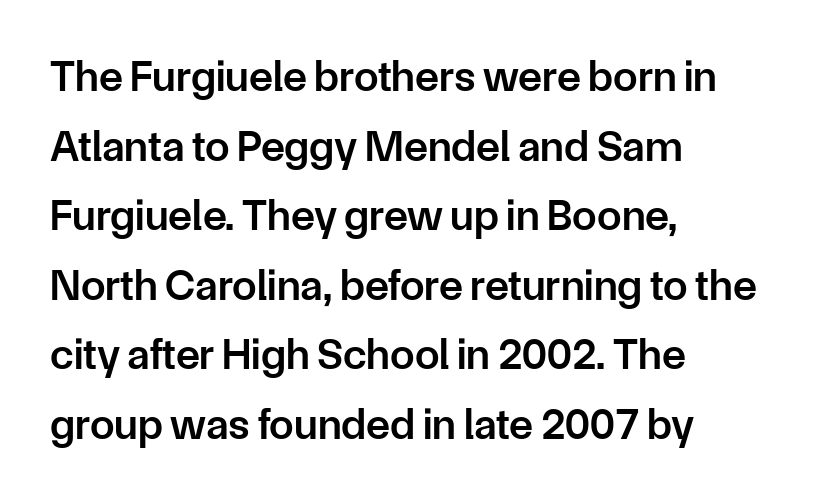
Q: Is the text bold? A: Semi-bold.
Q: Is the text italic (slanted)? A: No, it is upright.
Q: Is the typeface a serif or a sans-serif typeface? A: Sans-serif.
Q: Is the text underlined? A: No.
Q: How is the paragraph aligned? A: Left-aligned.
Q: Is the spacing between letters normal or unusually wide? A: Normal.
Q: Is the spacing between lines tight, normal or loose? A: Normal.
Q: Width (condensed, normal, or wide)? A: Normal.
Q: Stroke contrast? A: Low.
Q: x-height? A: Medium.
Q: Monospaced? A: No.
